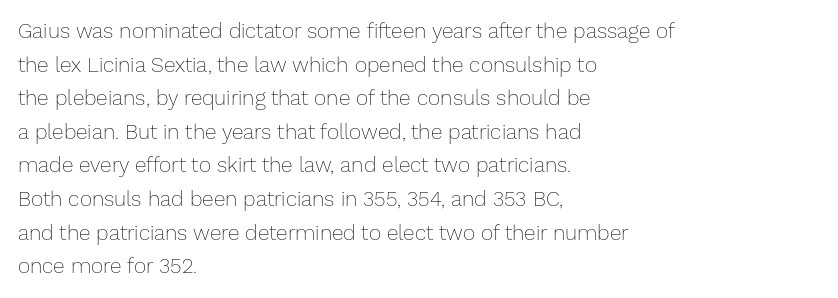
{"italic": "no", "bold": "no", "underline": "no", "align": "left", "line_spacing": "normal", "line_spacing_ratio": 1.6, "letter_spacing": "normal", "letter_spacing_em": 0.0, "glyph_px": 21}
